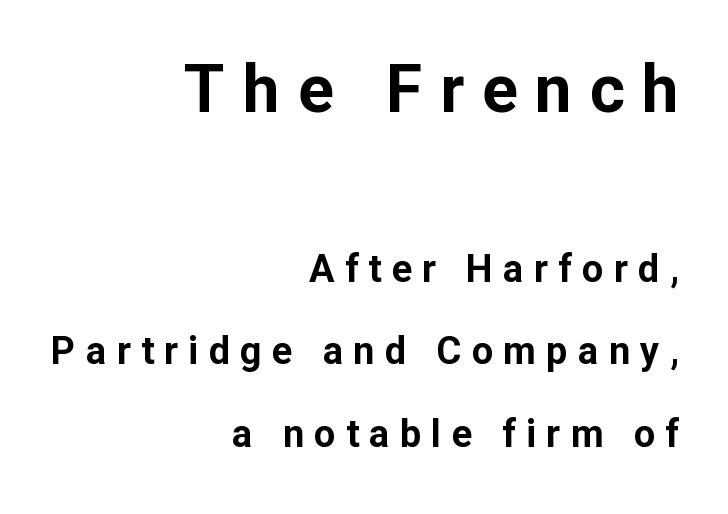
The image shows 66 px bold sans-serif type, upright; set right-aligned, loose line spacing (2.17x), unusually wide letter spacing (+0.27 em), not underlined; the first (top) block is 1.74x larger; low stroke contrast and a medium x-height.
